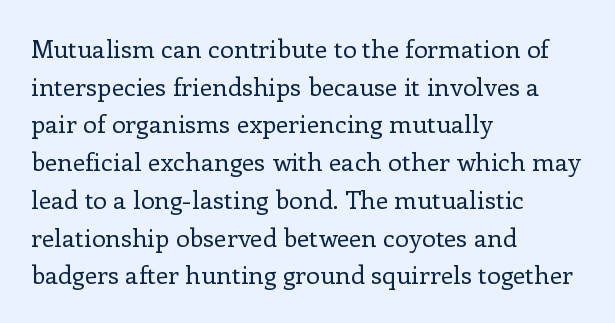
Q: Is the text bold? A: No.
Q: Is the text italic (slanted)? A: No, it is upright.
Q: Is the text underlined? A: No.
Q: How is the paragraph aligned? A: Left-aligned.
Q: Is the spacing between letters normal or unusually wide? A: Normal.
Q: Is the spacing between lines tight, normal or loose? A: Normal.
